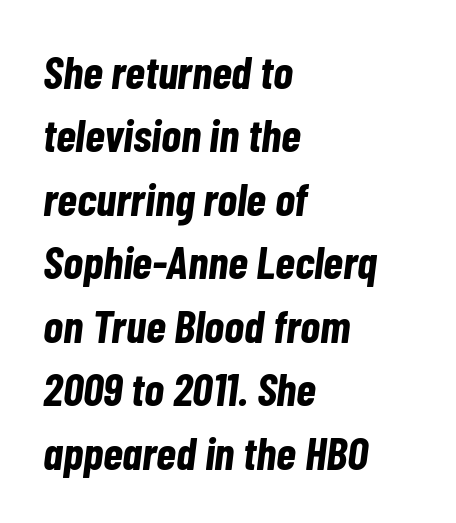
Q: Is the text bold? A: Yes.
Q: Is the text italic (slanted)? A: Yes, it leans right by about 7 degrees.
Q: Is the text underlined? A: No.
Q: How is the paragraph aligned? A: Left-aligned.
Q: Is the spacing between letters normal or unusually wide? A: Normal.
Q: Is the spacing between lines tight, normal or loose? A: Normal.
Q: Width (condensed, normal, or wide)? A: Condensed.
Q: Stroke contrast? A: Low.
Q: x-height? A: Medium.
Q: Monospaced? A: No.
